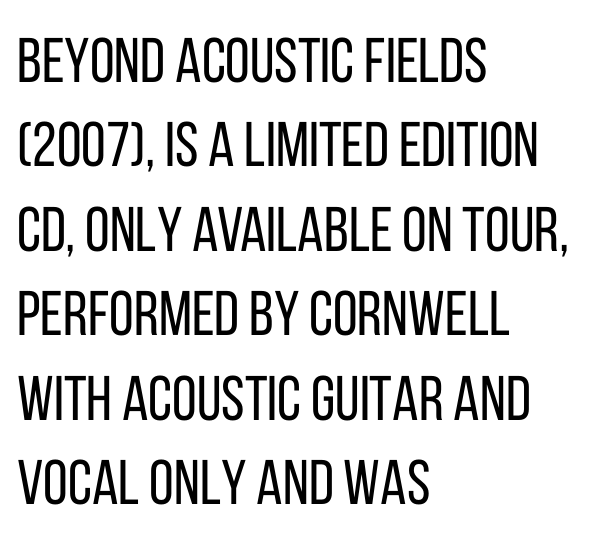
{"serif": "no", "italic": "no", "bold": "no", "weight": "regular", "width": "condensed", "stroke_contrast": "low", "x_height": "large", "monospaced": "no", "underline": "no", "align": "left", "line_spacing": "normal", "line_spacing_ratio": 1.34, "letter_spacing": "normal", "letter_spacing_em": 0.0, "glyph_px": 63}
